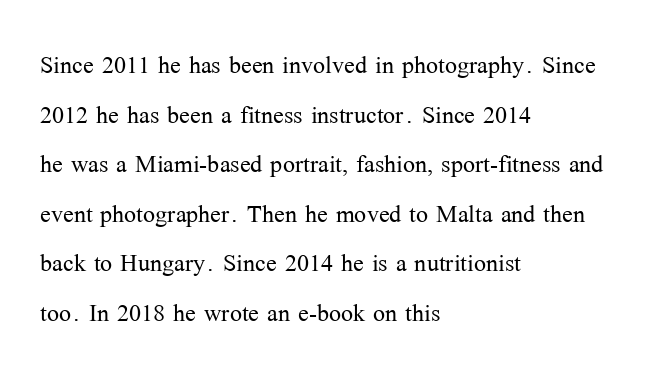
The image shows 32 px light serif type, upright; set left-aligned, normal line spacing (1.55x), normal letter spacing, not underlined; medium stroke contrast and a medium x-height.
